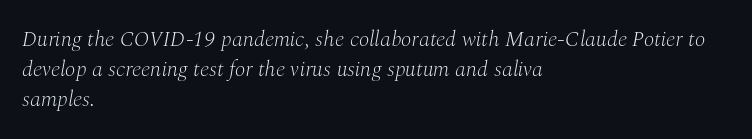
The image shows 22 px text type, italic (leaning right); set left-aligned, normal line spacing (1.36x), normal letter spacing, not underlined.
